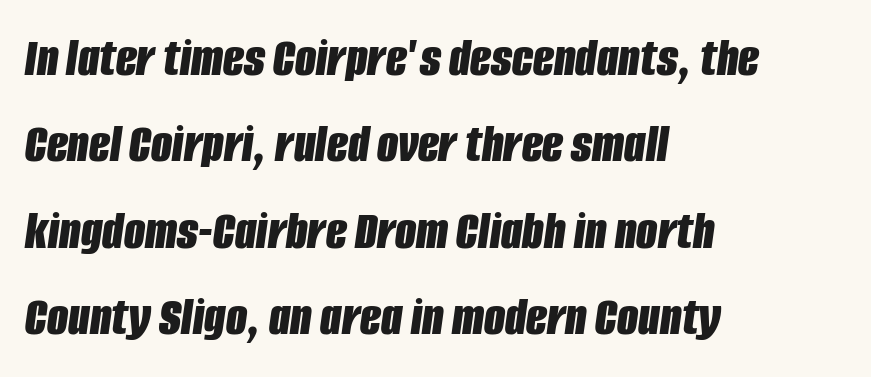
Q: Is the text bold? A: Yes.
Q: Is the text italic (slanted)? A: Yes, it leans right by about 8 degrees.
Q: Is the text underlined? A: No.
Q: How is the paragraph aligned? A: Left-aligned.
Q: Is the spacing between letters normal or unusually wide? A: Normal.
Q: Is the spacing between lines tight, normal or loose? A: Normal.
Q: Width (condensed, normal, or wide)? A: Condensed.
Q: Stroke contrast? A: Low.
Q: x-height? A: Large.
Q: Monospaced? A: No.
